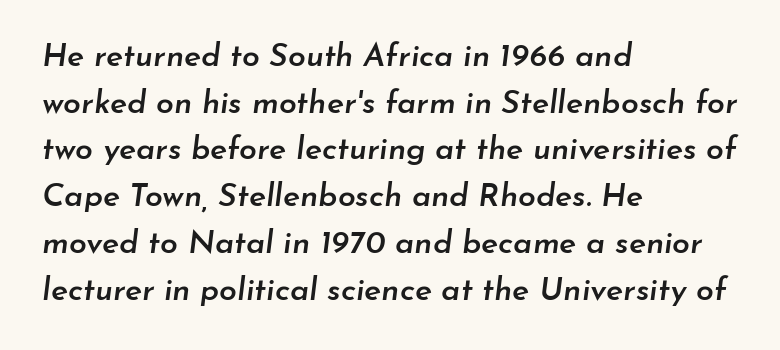
Q: Is the text bold? A: Semi-bold.
Q: Is the text italic (slanted)? A: Yes, it leans right by about 7 degrees.
Q: Is the text underlined? A: No.
Q: How is the paragraph aligned? A: Left-aligned.
Q: Is the spacing between letters normal or unusually wide? A: Normal.
Q: Is the spacing between lines tight, normal or loose? A: Normal.
Q: Width (condensed, normal, or wide)? A: Normal.
Q: Stroke contrast? A: Low.
Q: x-height? A: Small.
Q: Monospaced? A: No.
